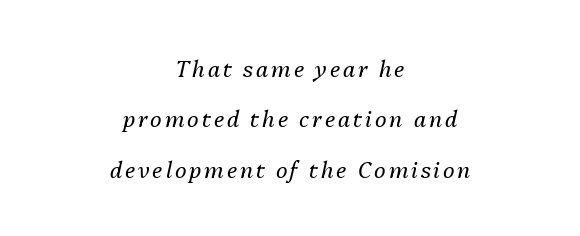
The lines are quadded center. The font is comparable to plain body text, perhaps lighter. One glance says open: line gaps are wider than usual. Decoration check: the copy has no underline. The glyphs look as if they've been sheared to an angle.
